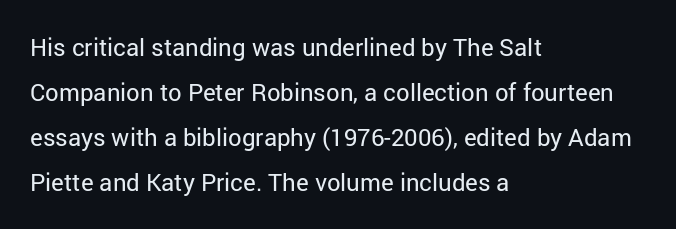
Q: Is the text bold? A: No.
Q: Is the text italic (slanted)? A: No, it is upright.
Q: Is the text underlined? A: No.
Q: How is the paragraph aligned? A: Left-aligned.
Q: Is the spacing between letters normal or unusually wide? A: Normal.
